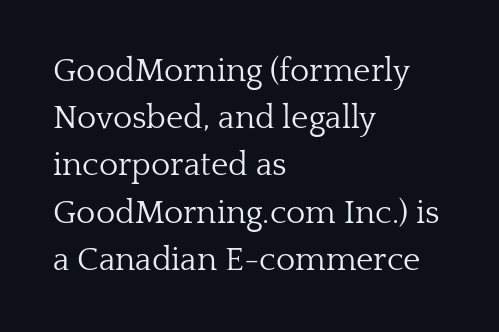
Q: Is the text bold? A: No.
Q: Is the text italic (slanted)? A: No, it is upright.
Q: Is the typeface a serif or a sans-serif typeface? A: Serif.
Q: Is the text underlined? A: No.
Q: How is the paragraph aligned? A: Left-aligned.
Q: Is the spacing between letters normal or unusually wide? A: Normal.
Q: Is the spacing between lines tight, normal or loose? A: Normal.
Q: Width (condensed, normal, or wide)? A: Normal.
Q: Stroke contrast? A: Low.
Q: x-height? A: Medium.
Q: Monospaced? A: No.
